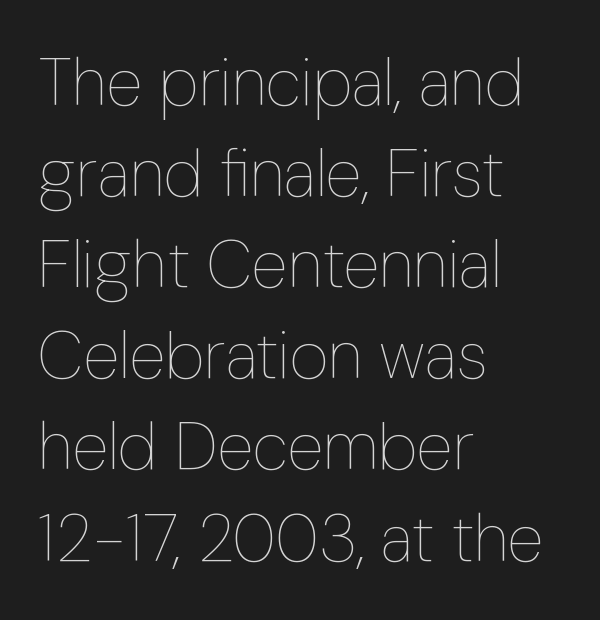
The image shows 67 px thin, condensed type, upright; set left-aligned, normal line spacing (1.36x), normal letter spacing, not underlined; low stroke contrast and a medium x-height.
